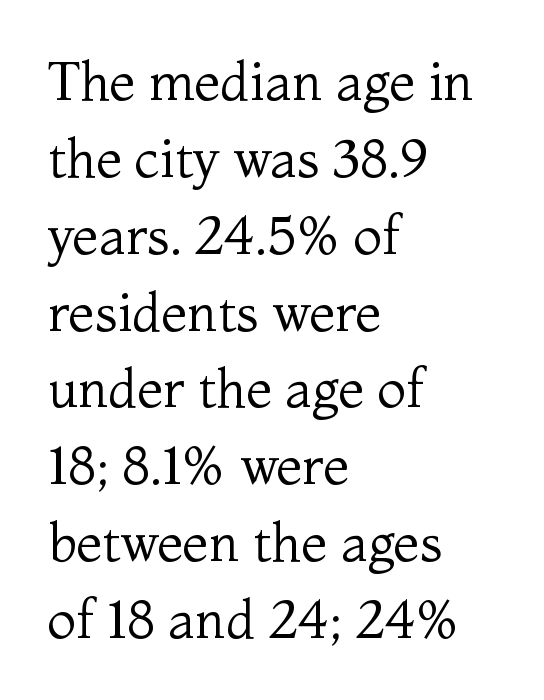
Q: Is the text bold? A: No.
Q: Is the text italic (slanted)? A: No, it is upright.
Q: Is the typeface a serif or a sans-serif typeface? A: Serif.
Q: Is the text underlined? A: No.
Q: How is the paragraph aligned? A: Left-aligned.
Q: Is the spacing between letters normal or unusually wide? A: Normal.
Q: Is the spacing between lines tight, normal or loose? A: Normal.
Q: Width (condensed, normal, or wide)? A: Normal.
Q: Stroke contrast? A: Medium.
Q: x-height? A: Medium.
Q: Monospaced? A: No.
